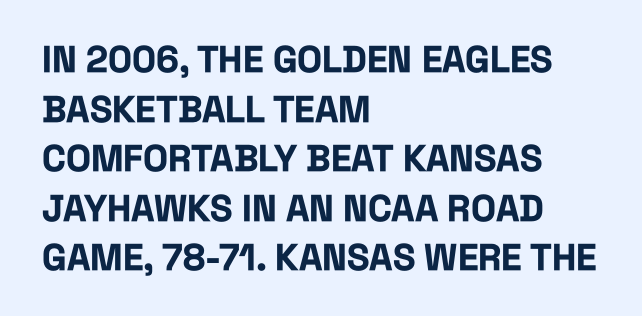
{"serif": "no", "italic": "no", "bold": "yes", "weight": "bold", "width": "condensed", "stroke_contrast": "low", "x_height": "large", "monospaced": "no", "underline": "no", "align": "left", "line_spacing": "normal", "line_spacing_ratio": 1.34, "letter_spacing": "normal", "letter_spacing_em": 0.0, "glyph_px": 37}
